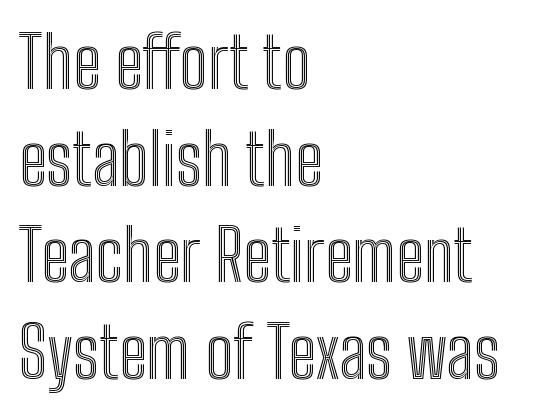
Q: Is the text italic (slanted)? A: No, it is upright.
Q: Is the text underlined? A: No.
Q: How is the paragraph aligned? A: Left-aligned.
Q: Is the spacing between letters normal or unusually wide? A: Normal.
Q: Is the spacing between lines tight, normal or loose? A: Normal.
Q: Width (condensed, normal, or wide)? A: Condensed.
Q: x-height? A: Medium.
Q: Monospaced? A: No.
